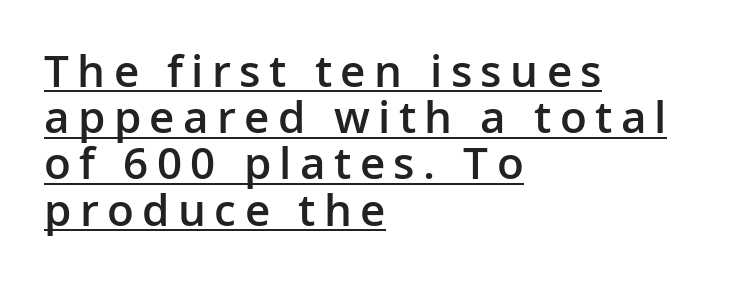
Q: Is the text bold? A: Semi-bold.
Q: Is the text italic (slanted)? A: No, it is upright.
Q: Is the typeface a serif or a sans-serif typeface? A: Sans-serif.
Q: Is the text underlined? A: Yes.
Q: How is the paragraph aligned? A: Left-aligned.
Q: Is the spacing between lines tight, normal or loose? A: Tight.
Q: Width (condensed, normal, or wide)? A: Normal.
Q: Stroke contrast? A: Low.
Q: x-height? A: Medium.
Q: Monospaced? A: No.
